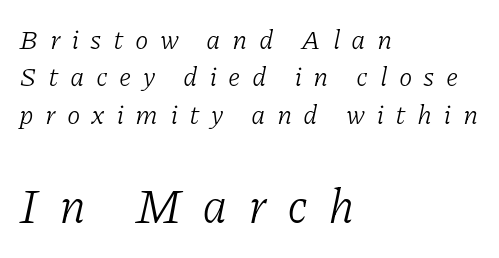
The image shows 48 px light serif type, italic (leaning right); set left-aligned, normal line spacing (1.38x), unusually wide letter spacing (+0.42 em), not underlined; the second (bottom) block is 1.78x larger; low stroke contrast and a medium x-height.
